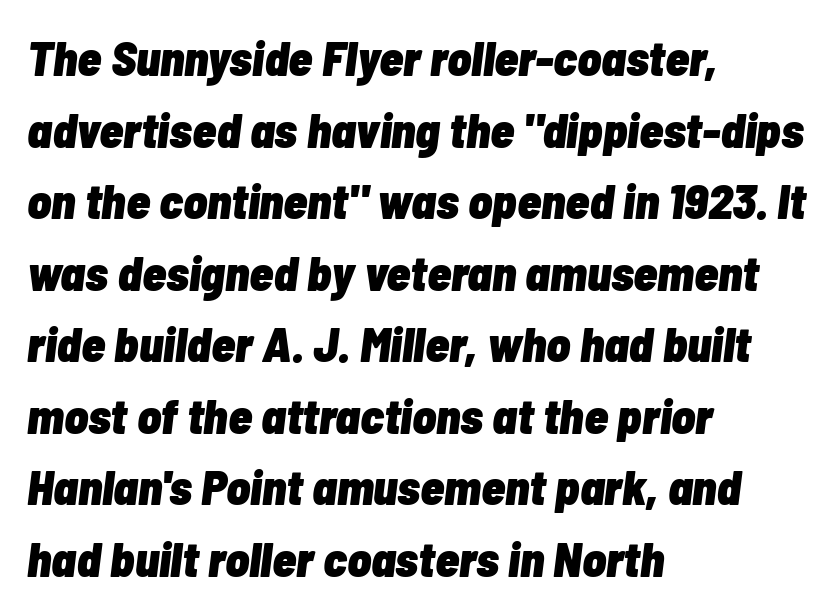
Observe the ordinary spacing: letters are neighbours, not strangers. Horizontally, the lines are justified to the leading edge only. Posture: slanted. Proportional: the letters do not fall into vertical columns. The line-height multiplier appears to be the usual default. Nobody drew a line under any word here.
